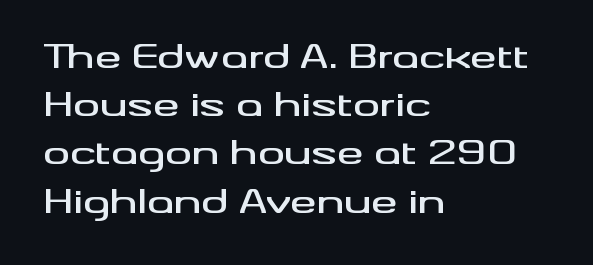
Q: Is the text italic (slanted)? A: No, it is upright.
Q: Is the typeface a serif or a sans-serif typeface? A: Sans-serif.
Q: Is the text underlined? A: No.
Q: How is the paragraph aligned? A: Left-aligned.
Q: Is the spacing between letters normal or unusually wide? A: Normal.
Q: Is the spacing between lines tight, normal or loose? A: Normal.
Q: Width (condensed, normal, or wide)? A: Wide.
Q: Stroke contrast? A: Medium.
Q: x-height? A: Small.
Q: Monospaced? A: No.
